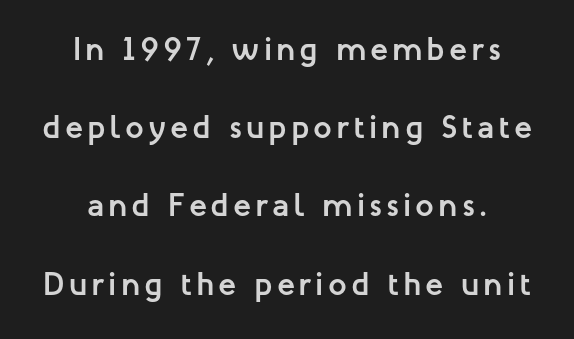
Q: Is the text bold? A: Yes.
Q: Is the text italic (slanted)? A: No, it is upright.
Q: Is the typeface a serif or a sans-serif typeface? A: Sans-serif.
Q: Is the text underlined? A: No.
Q: How is the paragraph aligned? A: Centered.
Q: Is the spacing between lines tight, normal or loose? A: Loose.
Q: Width (condensed, normal, or wide)? A: Normal.
Q: Stroke contrast? A: Low.
Q: x-height? A: Medium.
Q: Monospaced? A: No.
